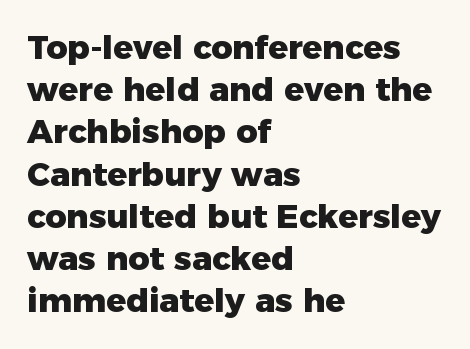
What stands out about the letter spacing? Nothing — it is the standard amount. Grotesque or geometric, the face here clearly has no serifs. On the weight axis this lands at bold, roughly 700. Each letter keeps its own natural width here, so spacing adapts to shape.
